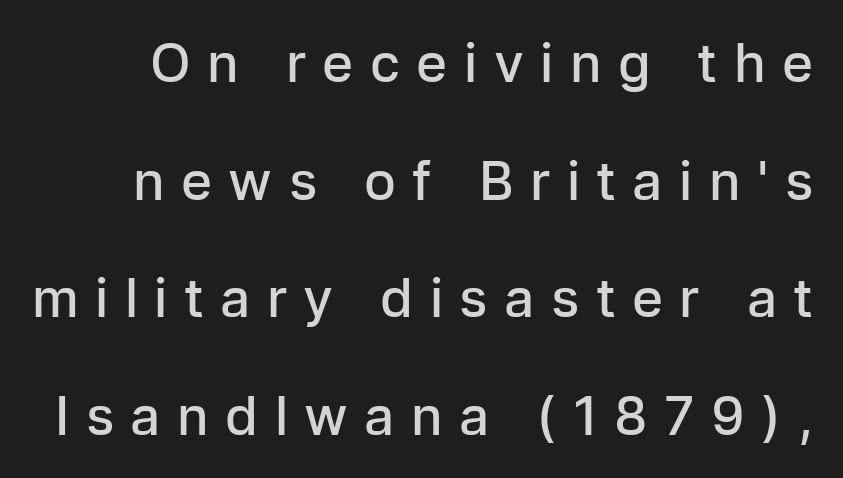
Q: Is the text bold? A: Semi-bold.
Q: Is the text italic (slanted)? A: No, it is upright.
Q: Is the typeface a serif or a sans-serif typeface? A: Sans-serif.
Q: Is the text underlined? A: No.
Q: Is the spacing between letters normal or unusually wide? A: Unusually wide.
Q: Is the spacing between lines tight, normal or loose? A: Loose.
Q: Width (condensed, normal, or wide)? A: Normal.
Q: Stroke contrast? A: Low.
Q: x-height? A: Medium.
Q: Monospaced? A: No.
